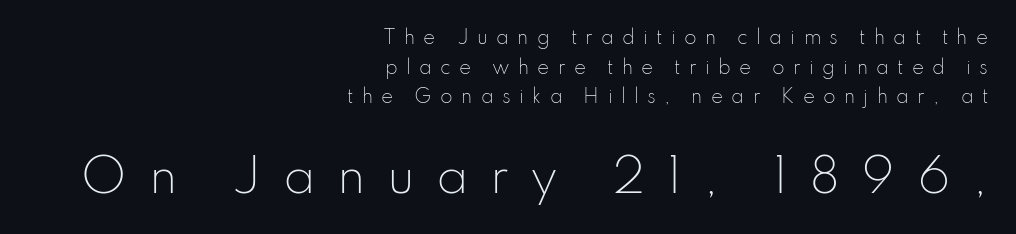
The text was rendered using a sans face with plain stroke endings. The weight would be labelled regular, book, light, or lighter still. Each letter keeps its own natural width here, so spacing adapts to shape. The line-height multiplier appears to be the usual default. A typesetter would call this heavily tracked-out type. The rendering anchors every line to the right-hand side.
